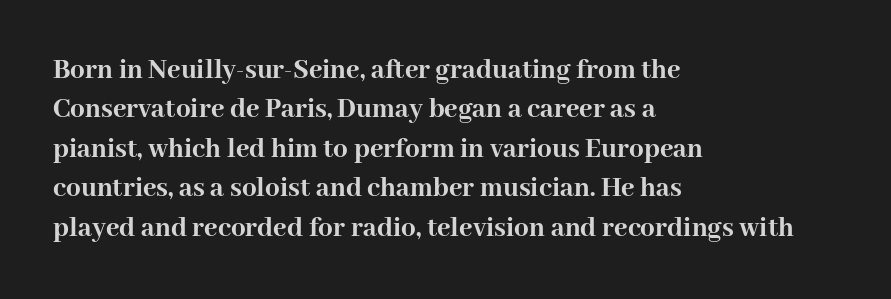
Words float on clear page, feet unadorned. The lines sit at an ordinary, default distance from one another. The face used here is seriffed, in the tradition of book romans. Spacing verdict: proportional, widths tailored to each character. This sample uses plain, unmodified letter spacing.
